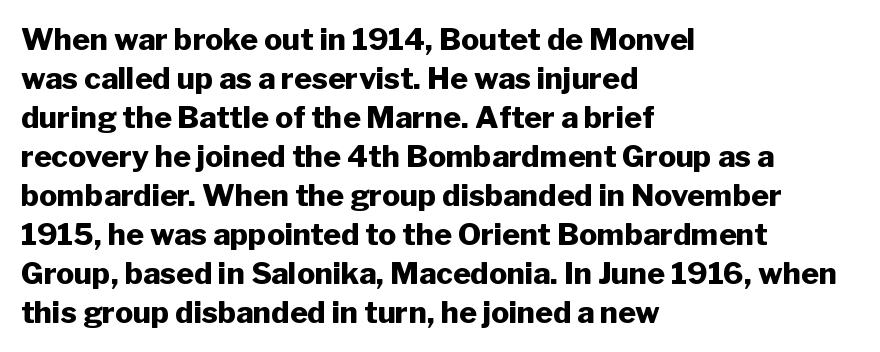
{"serif": "no", "italic": "no", "bold": "yes", "weight": "heavy", "width": "normal", "stroke_contrast": "low", "x_height": "medium", "monospaced": "no", "underline": "no", "align": "left", "line_spacing": "normal", "line_spacing_ratio": 1.3, "letter_spacing": "normal", "letter_spacing_em": 0.0, "glyph_px": 30}
